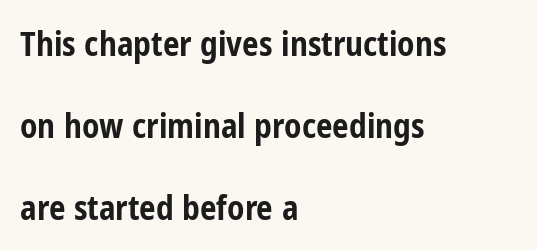
{"serif": "no", "italic": "no", "bold": "yes", "weight": "bold", "width": "condensed", "stroke_contrast": "low", "x_height": "medium", "monospaced": "no", "underline": "no", "align": "left", "line_spacing": "loose", "line_spacing_ratio": 2.48, "letter_spacing": "normal", "letter_spacing_em": 0.0, "glyph_px": 33}
